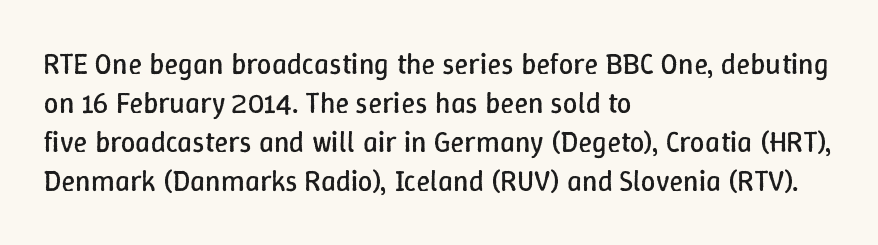
Q: Is the text bold? A: No.
Q: Is the text italic (slanted)? A: No, it is upright.
Q: Is the text underlined? A: No.
Q: How is the paragraph aligned? A: Left-aligned.
Q: Is the spacing between letters normal or unusually wide? A: Normal.
Q: Is the spacing between lines tight, normal or loose? A: Normal.
Q: Width (condensed, normal, or wide)? A: Normal.
Q: Stroke contrast? A: Low.
Q: x-height? A: Medium.
Q: Monospaced? A: No.
